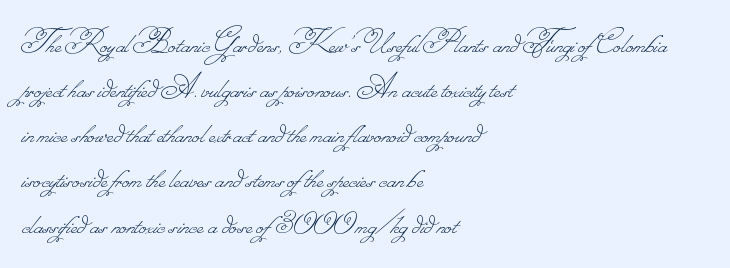
Q: Is the text bold? A: No.
Q: Is the text underlined? A: No.
Q: How is the paragraph aligned? A: Left-aligned.
Q: Is the spacing between letters normal or unusually wide? A: Normal.
Q: Is the spacing between lines tight, normal or loose? A: Normal.
Q: Width (condensed, normal, or wide)? A: Normal.
Q: Stroke contrast? A: Low.
Q: Monospaced? A: No.
